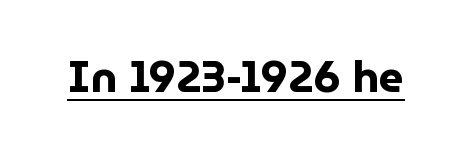
Q: Is the text bold? A: Yes.
Q: Is the text italic (slanted)? A: No, it is upright.
Q: Is the typeface a serif or a sans-serif typeface? A: Sans-serif.
Q: Is the text underlined? A: Yes.
Q: Is the spacing between letters normal or unusually wide? A: Normal.
Q: Width (condensed, normal, or wide)? A: Normal.
Q: Stroke contrast? A: Low.
Q: x-height? A: Medium.
Q: Monospaced? A: No.
